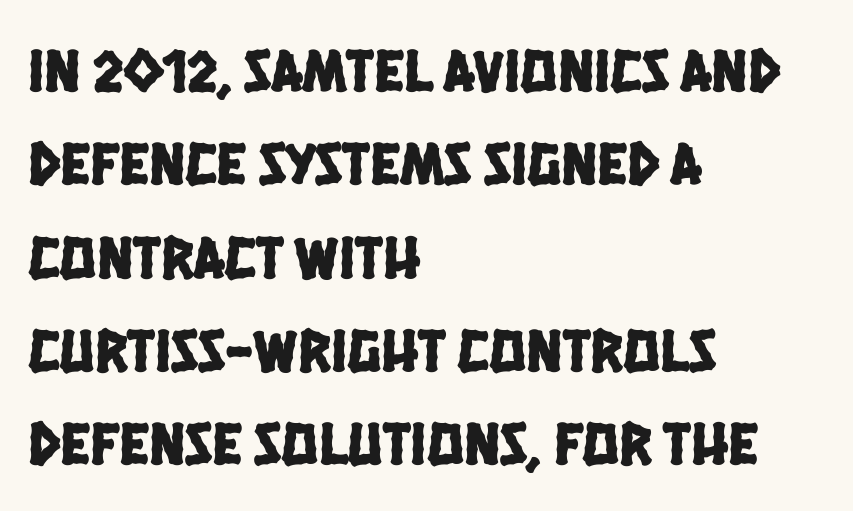
The image shows 61 px condensed sans-serif type; set left-aligned, normal line spacing (1.53x), normal letter spacing, not underlined; low stroke contrast and a large x-height.
